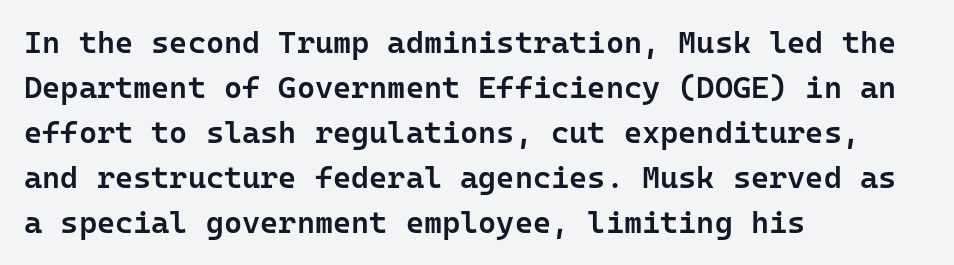
Q: Is the text bold? A: Semi-bold.
Q: Is the text italic (slanted)? A: No, it is upright.
Q: Is the typeface a serif or a sans-serif typeface? A: Sans-serif.
Q: Is the text underlined? A: No.
Q: How is the paragraph aligned? A: Left-aligned.
Q: Is the spacing between letters normal or unusually wide? A: Normal.
Q: Is the spacing between lines tight, normal or loose? A: Normal.
Q: Width (condensed, normal, or wide)? A: Normal.
Q: Stroke contrast? A: Low.
Q: x-height? A: Medium.
Q: Monospaced? A: Yes.
